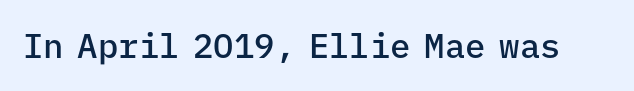
Q: Is the text bold? A: Semi-bold.
Q: Is the text italic (slanted)? A: No, it is upright.
Q: Is the typeface a serif or a sans-serif typeface? A: Sans-serif.
Q: Is the text underlined? A: No.
Q: Is the spacing between letters normal or unusually wide? A: Normal.
Q: Width (condensed, normal, or wide)? A: Normal.
Q: Stroke contrast? A: Low.
Q: x-height? A: Medium.
Q: Monospaced? A: Yes.
